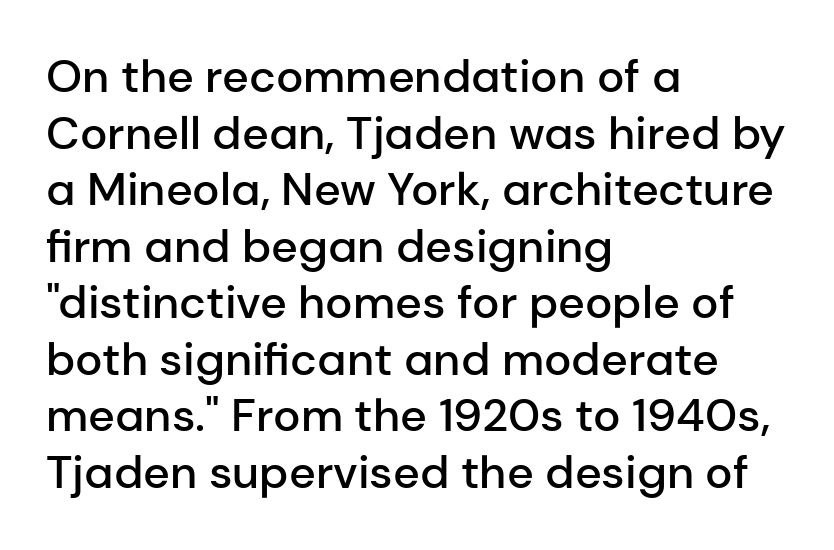
Plain, unruled lines of type. Caption: multi-line text, flush left, ragged right. Inter-character spacing is left at the font's built-in metrics. Classification — sans serif.
